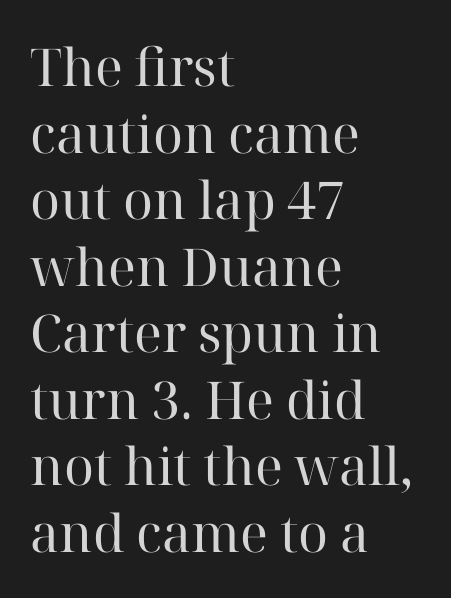
Q: Is the text bold? A: No.
Q: Is the text italic (slanted)? A: No, it is upright.
Q: Is the typeface a serif or a sans-serif typeface? A: Serif.
Q: Is the text underlined? A: No.
Q: How is the paragraph aligned? A: Left-aligned.
Q: Is the spacing between letters normal or unusually wide? A: Normal.
Q: Is the spacing between lines tight, normal or loose? A: Normal.
Q: Width (condensed, normal, or wide)? A: Normal.
Q: Stroke contrast? A: High.
Q: x-height? A: Medium.
Q: Monospaced? A: No.
